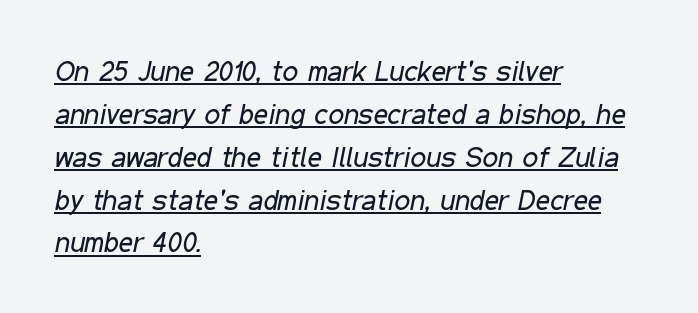
Regarding leading, the lines here are spaced in the standard way. Does a line run under the words? Yes, clearly. The font's italic variant was chosen for this text. Typeset ragged right — the left edge is the straight one. In terms of letterspacing, this is plain default setting.
